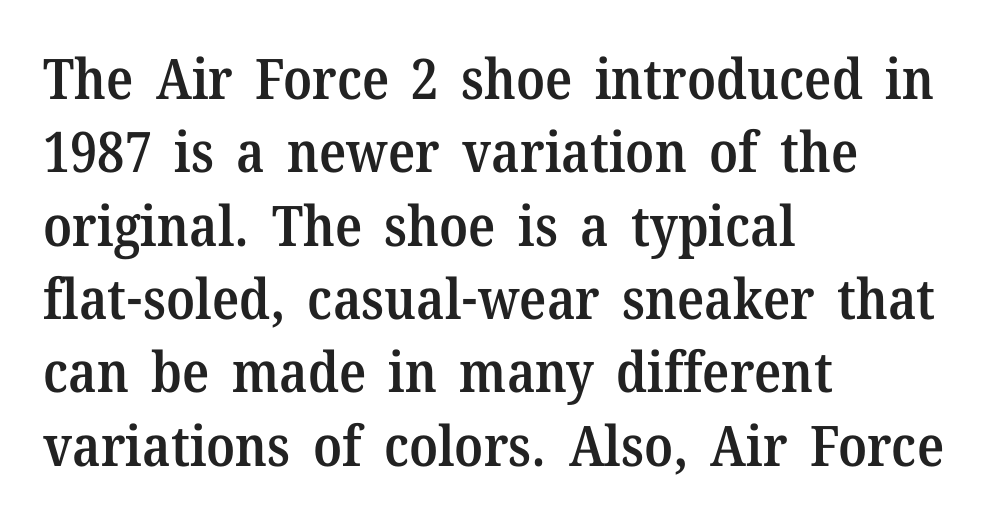
Q: Is the text bold? A: Semi-bold.
Q: Is the text italic (slanted)? A: No, it is upright.
Q: Is the typeface a serif or a sans-serif typeface? A: Serif.
Q: Is the text underlined? A: No.
Q: How is the paragraph aligned? A: Left-aligned.
Q: Is the spacing between letters normal or unusually wide? A: Normal.
Q: Is the spacing between lines tight, normal or loose? A: Normal.
Q: Width (condensed, normal, or wide)? A: Normal.
Q: Stroke contrast? A: Medium.
Q: x-height? A: Medium.
Q: Monospaced? A: No.
